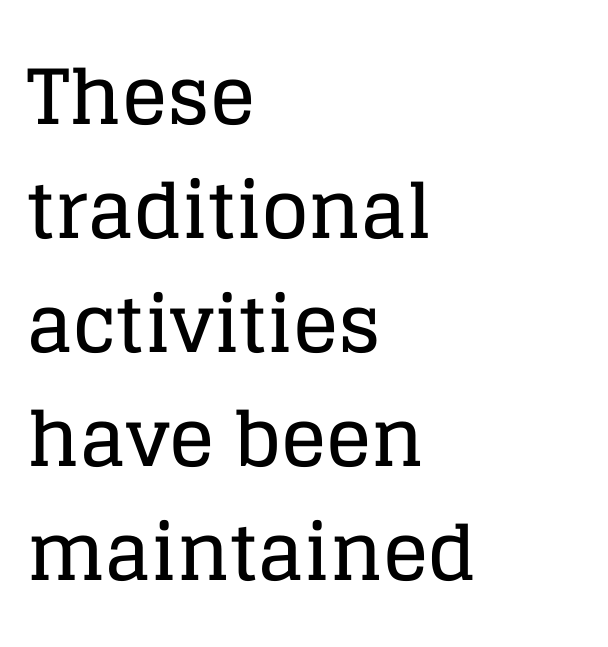
Q: Is the text italic (slanted)? A: No, it is upright.
Q: Is the typeface a serif or a sans-serif typeface? A: Serif.
Q: Is the text underlined? A: No.
Q: How is the paragraph aligned? A: Left-aligned.
Q: Is the spacing between letters normal or unusually wide? A: Normal.
Q: Is the spacing between lines tight, normal or loose? A: Normal.
Q: Width (condensed, normal, or wide)? A: Normal.
Q: Stroke contrast? A: Low.
Q: x-height? A: Large.
Q: Monospaced? A: No.
